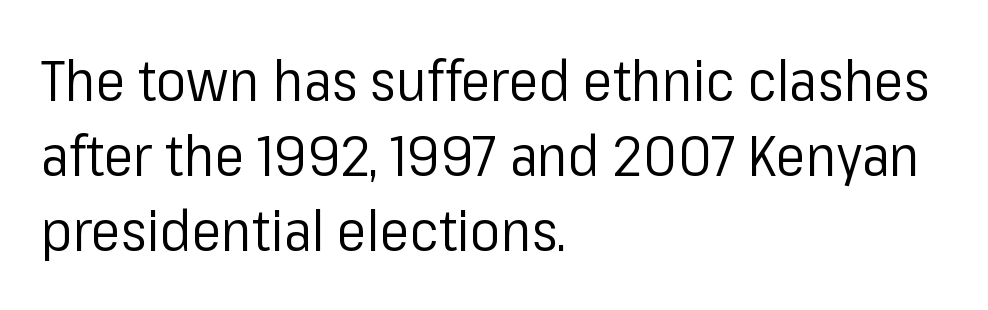
Each stroke keeps to a modest, everyday thickness or less. The setting favours the left margin, as ordinary paragraphs usually do. Does the type have serifs? No, each stem ends abruptly. Descender tails drop into unmarked territory. The passage shown has conventional tracking throughout. Vertical spacing — default.
